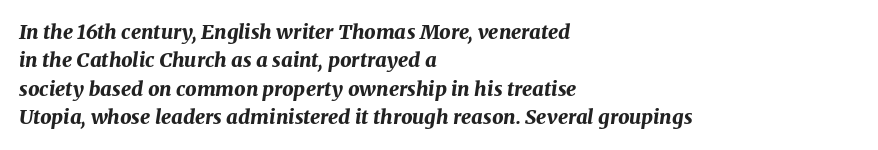
Quick note: interline space is typical. Students, note that the glyphs here touch the page at normal intervals. In terms of posture, this sample is oblique. The rendering uses a bold face; every stroke is thick and dark. The baseline area is clear.
